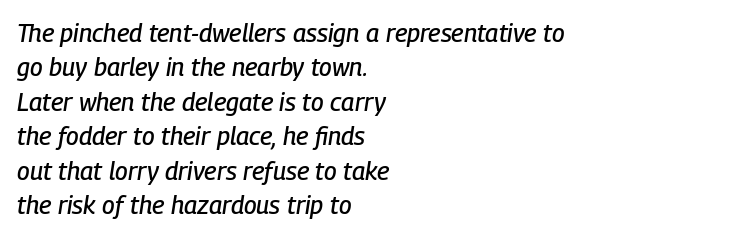
Q: Is the text italic (slanted)? A: Yes, it leans right by about 9 degrees.
Q: Is the text underlined? A: No.
Q: How is the paragraph aligned? A: Left-aligned.
Q: Is the spacing between letters normal or unusually wide? A: Normal.
Q: Is the spacing between lines tight, normal or loose? A: Normal.
